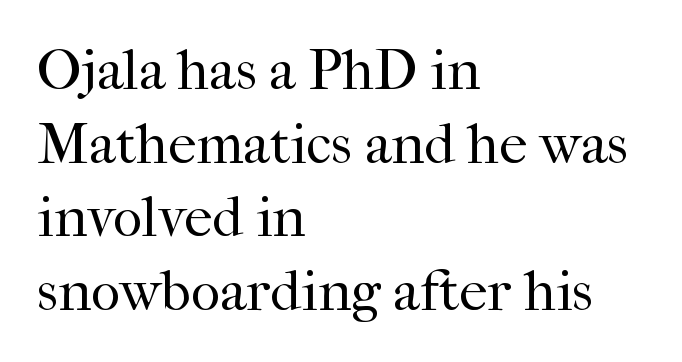
{"serif": "yes", "italic": "no", "bold": "no", "weight": "regular", "width": "normal", "stroke_contrast": "high", "x_height": "medium", "monospaced": "no", "underline": "no", "align": "left", "line_spacing": "normal", "line_spacing_ratio": 1.29, "letter_spacing": "normal", "letter_spacing_em": 0.0, "glyph_px": 57}
